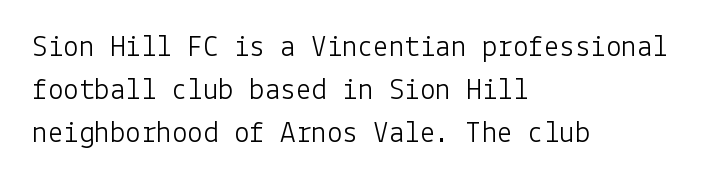
The image shows 31 px light sans-serif type, upright; set left-aligned, normal line spacing (1.38x), normal letter spacing, not underlined; low stroke contrast and a medium x-height.
